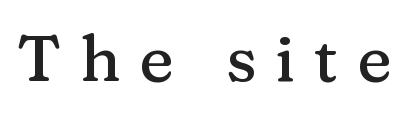
Q: Is the text italic (slanted)? A: No, it is upright.
Q: Is the typeface a serif or a sans-serif typeface? A: Serif.
Q: Is the text underlined? A: No.
Q: Is the spacing between letters normal or unusually wide? A: Unusually wide.
Q: Width (condensed, normal, or wide)? A: Normal.
Q: Stroke contrast? A: Medium.
Q: x-height? A: Medium.
Q: Monospaced? A: No.
